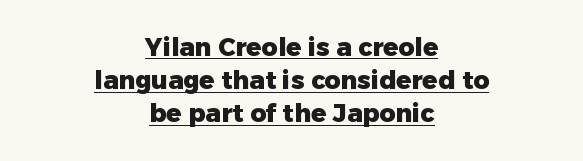
Q: Is the text bold? A: Yes.
Q: Is the text italic (slanted)? A: No, it is upright.
Q: Is the text underlined? A: Yes.
Q: How is the paragraph aligned? A: Centered.
Q: Is the spacing between letters normal or unusually wide? A: Normal.
Q: Is the spacing between lines tight, normal or loose? A: Normal.
